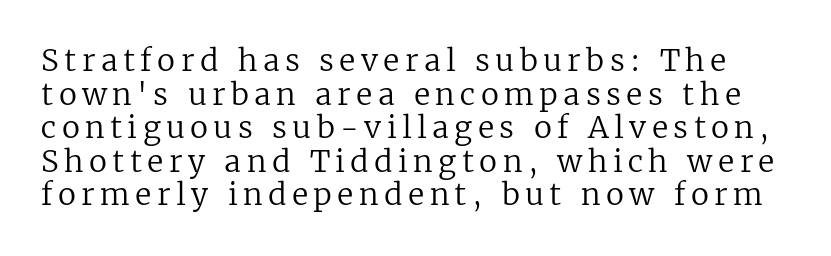
No word sits above an underline. The rendering uses a small line-height, squeezing the rows. These lines are rendered in a variable-pitch font. A roman cut, with each character standing at attention. In terms of letterform style, serifs are clearly present.
